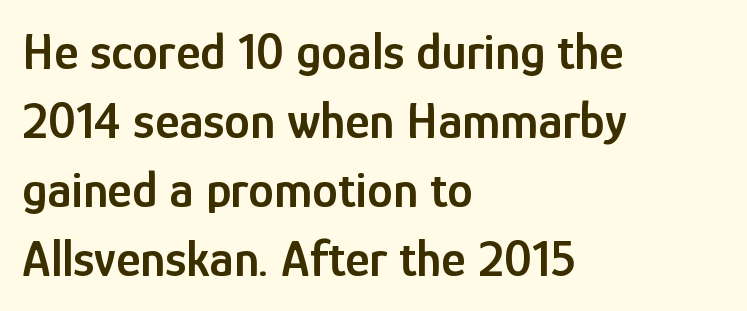
Q: Is the text bold? A: Semi-bold.
Q: Is the text italic (slanted)? A: No, it is upright.
Q: Is the typeface a serif or a sans-serif typeface? A: Sans-serif.
Q: Is the text underlined? A: No.
Q: How is the paragraph aligned? A: Left-aligned.
Q: Is the spacing between letters normal or unusually wide? A: Normal.
Q: Is the spacing between lines tight, normal or loose? A: Normal.
Q: Width (condensed, normal, or wide)? A: Condensed.
Q: Stroke contrast? A: Low.
Q: x-height? A: Medium.
Q: Monospaced? A: No.
